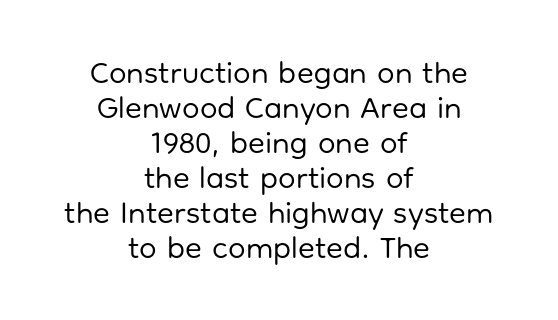
The image shows 31 px regular-weight sans-serif type, upright; set centered, tight line spacing (1.13x), normal letter spacing, not underlined; low stroke contrast and a medium x-height.
